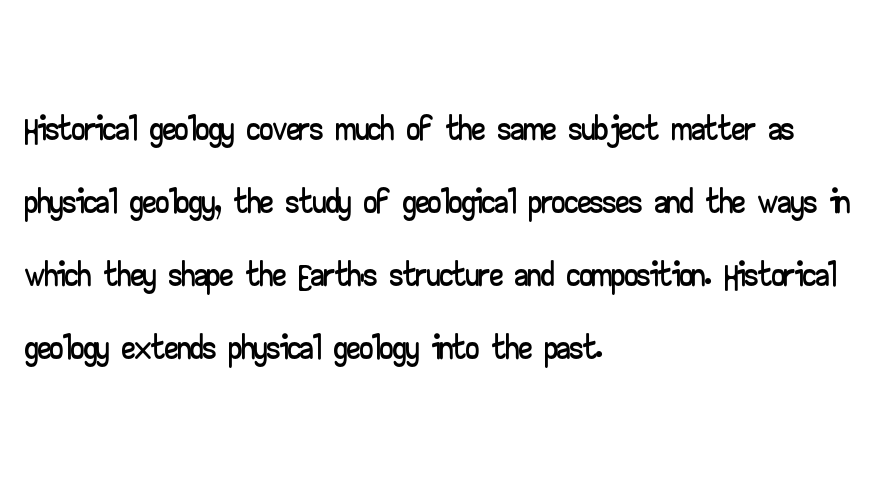
The image shows 53 px wide sans-serif type, upright; set left-aligned, normal line spacing (1.38x), normal letter spacing, not underlined; low stroke contrast and a small x-height.
